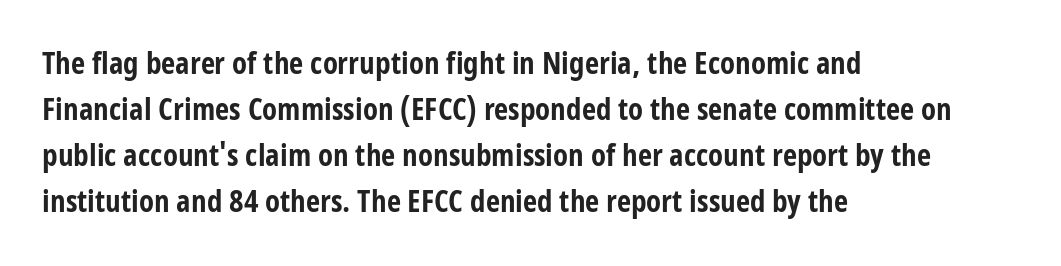
The image shows 31 px bold, condensed sans-serif type, upright; set left-aligned, normal line spacing (1.48x), normal letter spacing, not underlined; low stroke contrast and a large x-height.
